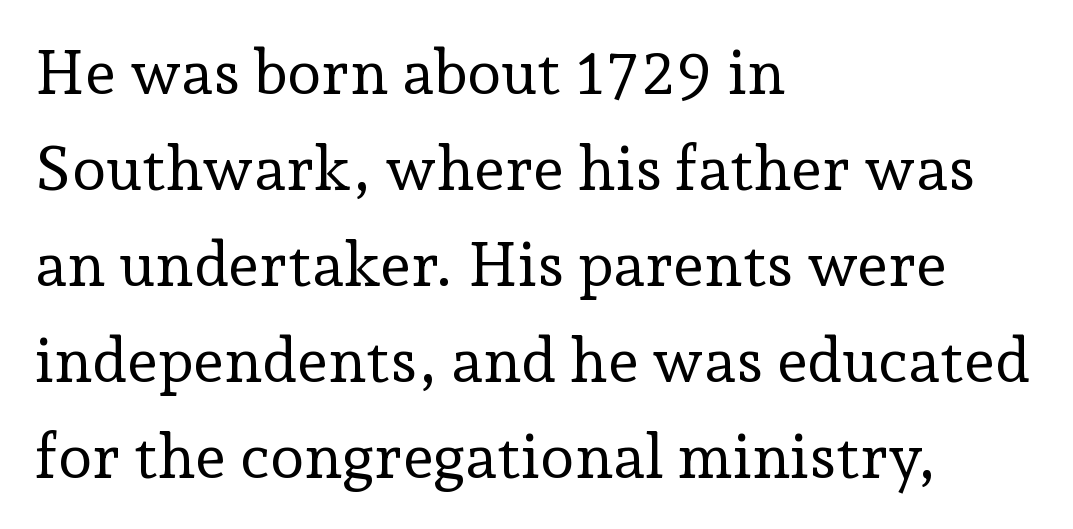
{"serif": "yes", "italic": "no", "bold": "no", "weight": "regular", "width": "normal", "stroke_contrast": "low", "x_height": "medium", "monospaced": "no", "underline": "no", "align": "left", "line_spacing": "normal", "line_spacing_ratio": 1.55, "letter_spacing": "normal", "letter_spacing_em": 0.0, "glyph_px": 62}
